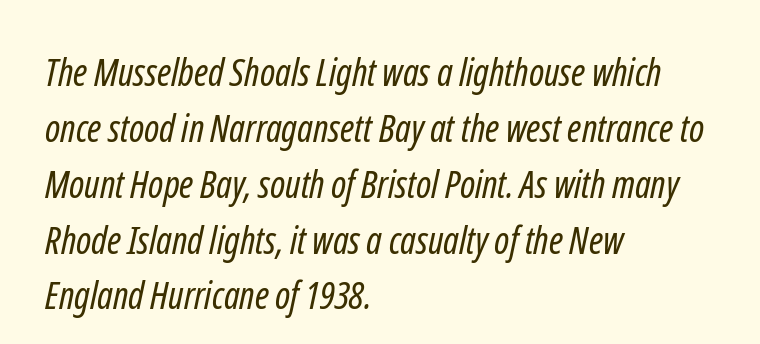
Q: Is the text bold? A: No.
Q: Is the typeface a serif or a sans-serif typeface? A: Sans-serif.
Q: Is the text underlined? A: No.
Q: How is the paragraph aligned? A: Left-aligned.
Q: Is the spacing between letters normal or unusually wide? A: Normal.
Q: Is the spacing between lines tight, normal or loose? A: Normal.
Q: Width (condensed, normal, or wide)? A: Condensed.
Q: Stroke contrast? A: Low.
Q: x-height? A: Medium.
Q: Monospaced? A: No.
